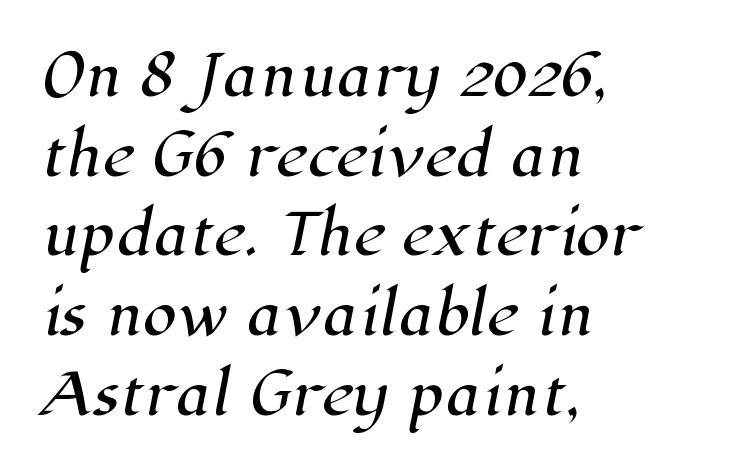
The image shows 55 px serif type; set left-aligned, normal line spacing (1.45x), normal letter spacing, not underlined; high stroke contrast and a medium x-height.
